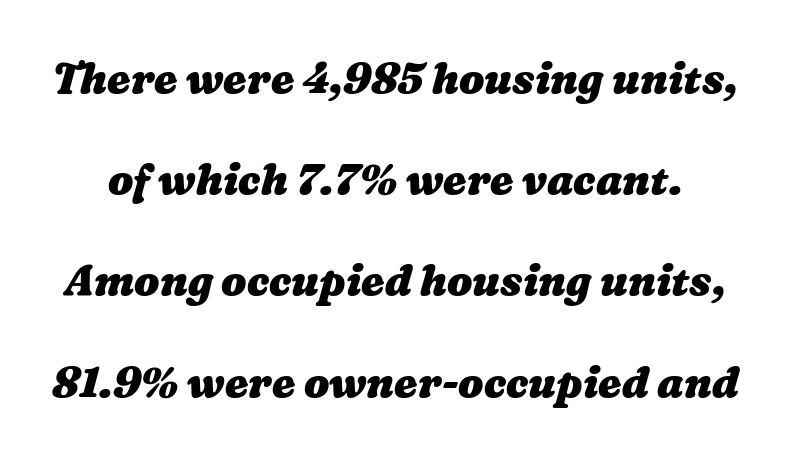
The image shows 42 px heavy, wide type; set loose line spacing (2.41x), normal letter spacing, not underlined; medium stroke contrast and a medium x-height.
